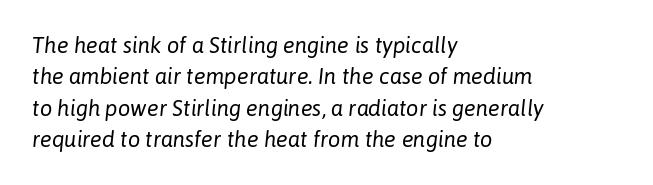
The image shows 22 px text type, italic (leaning right); set left-aligned, normal line spacing (1.43x), normal letter spacing, not underlined.
